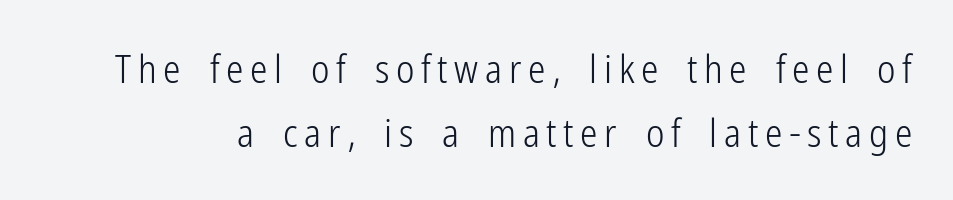
The words here are not underlined. The font sits on the lighter half of the weight spectrum, regular included. Vertically, the passage feels balanced, rows spaced as you'd expect. Every stem runs plumb, perpendicular to the baseline. Nothing sits at the stroke ends, so this counts as sans-serif.
